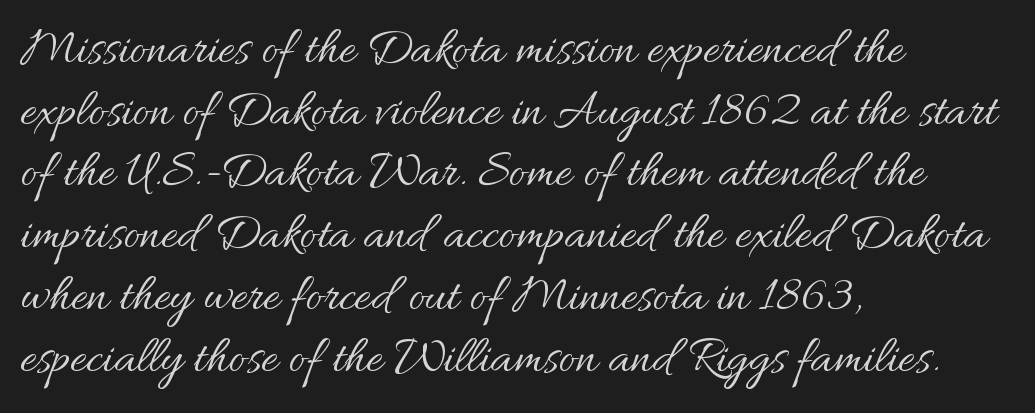
The image shows 51 px regular-weight type; set left-aligned, line spacing 1.21x, normal letter spacing, not underlined; medium stroke contrast and a small x-height.
